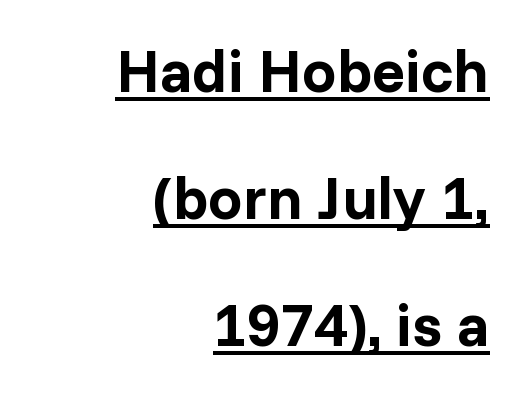
Q: Is the text bold? A: Yes.
Q: Is the text italic (slanted)? A: No, it is upright.
Q: Is the typeface a serif or a sans-serif typeface? A: Sans-serif.
Q: Is the text underlined? A: Yes.
Q: How is the paragraph aligned? A: Right-aligned.
Q: Is the spacing between letters normal or unusually wide? A: Normal.
Q: Is the spacing between lines tight, normal or loose? A: Loose.
Q: Width (condensed, normal, or wide)? A: Normal.
Q: Stroke contrast? A: Low.
Q: x-height? A: Medium.
Q: Monospaced? A: No.
